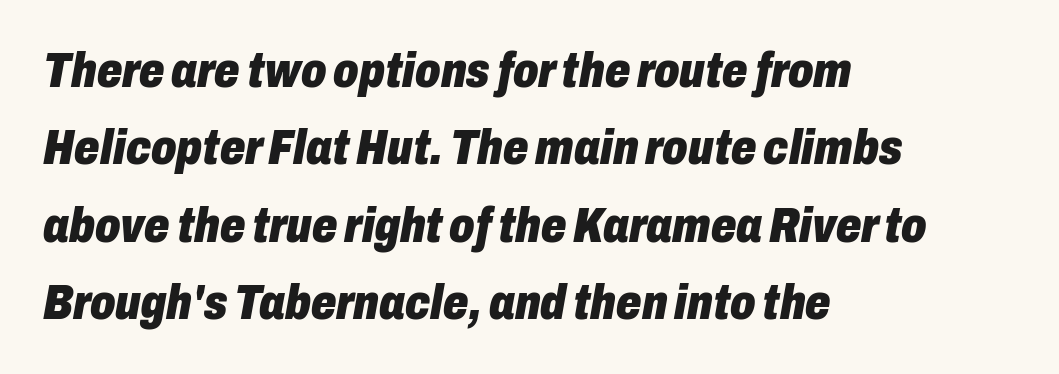
Q: Is the text bold? A: Yes.
Q: Is the text italic (slanted)? A: Yes, it leans right by about 10 degrees.
Q: Is the text underlined? A: No.
Q: How is the paragraph aligned? A: Left-aligned.
Q: Is the spacing between letters normal or unusually wide? A: Normal.
Q: Is the spacing between lines tight, normal or loose? A: Normal.
Q: Width (condensed, normal, or wide)? A: Condensed.
Q: Stroke contrast? A: Low.
Q: x-height? A: Medium.
Q: Monospaced? A: No.
